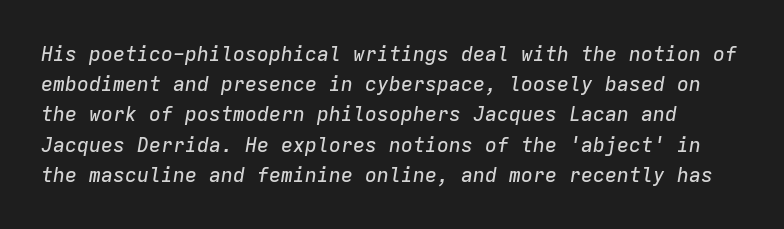
Students, note that the glyphs here touch the page at normal intervals. The typography opts for an oblique posture over an upright one. No word sits above an underline. Rows of type keep a routine distance in the vertical direction.
